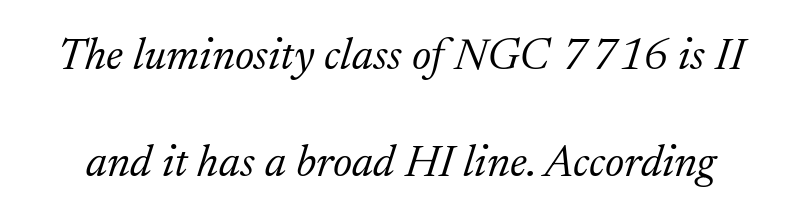
Q: Is the text bold? A: No.
Q: Is the text italic (slanted)? A: Yes, it leans right by about 17 degrees.
Q: Is the typeface a serif or a sans-serif typeface? A: Serif.
Q: Is the text underlined? A: No.
Q: Is the spacing between letters normal or unusually wide? A: Normal.
Q: Is the spacing between lines tight, normal or loose? A: Loose.
Q: Width (condensed, normal, or wide)? A: Normal.
Q: Stroke contrast? A: Low.
Q: x-height? A: Medium.
Q: Monospaced? A: No.
